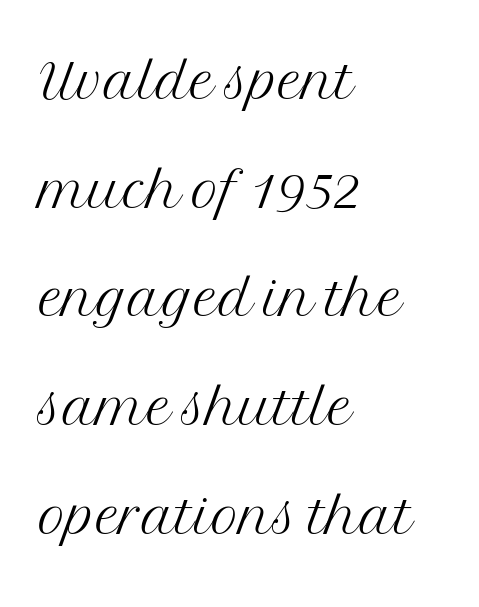
Anything drawn beneath the words? Only blank space. Is this a sans? No — the strokes have serifs. Stem width sits at or under what a default text font uses. The face used here is rendered with its standard letterfit.
